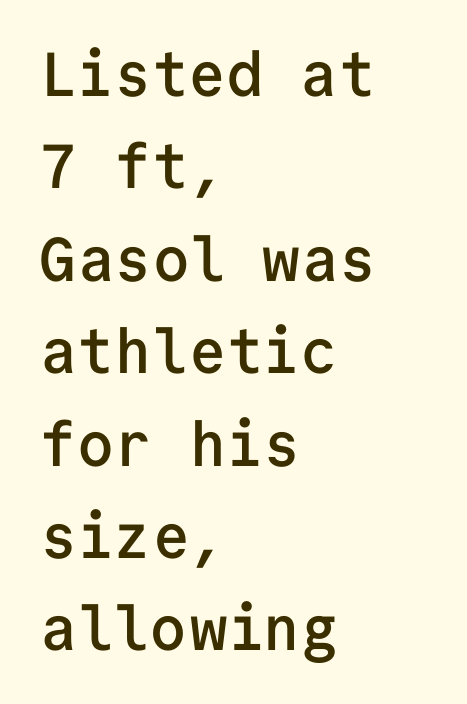
{"serif": "no", "italic": "no", "bold": "semi", "weight": "semibold", "width": "normal", "stroke_contrast": "low", "x_height": "medium", "monospaced": "yes", "underline": "no", "align": "left", "line_spacing": "normal", "line_spacing_ratio": 1.49, "letter_spacing": "normal", "letter_spacing_em": 0.0, "glyph_px": 62}
